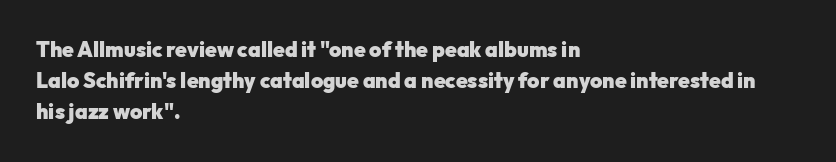
The image shows 21 px bold type, upright; set left-aligned, normal line spacing (1.48x), normal letter spacing, not underlined.
